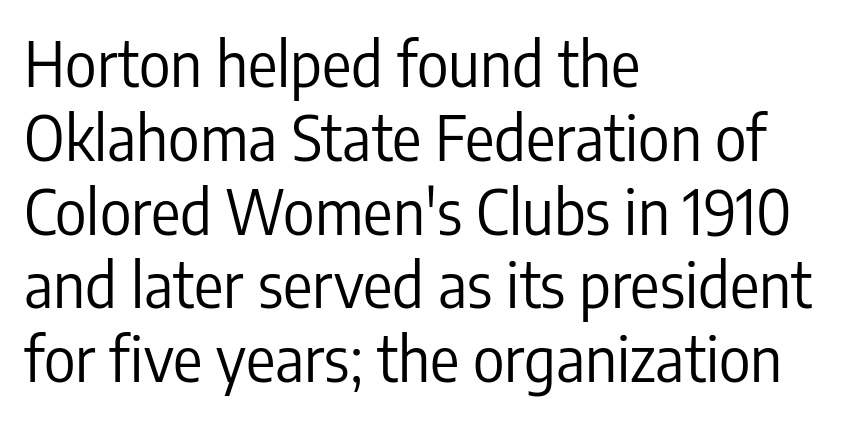
The image shows 61 px regular-weight, condensed sans-serif type, upright; set left-aligned, line spacing 1.21x, normal letter spacing, not underlined; low stroke contrast and a medium x-height.
